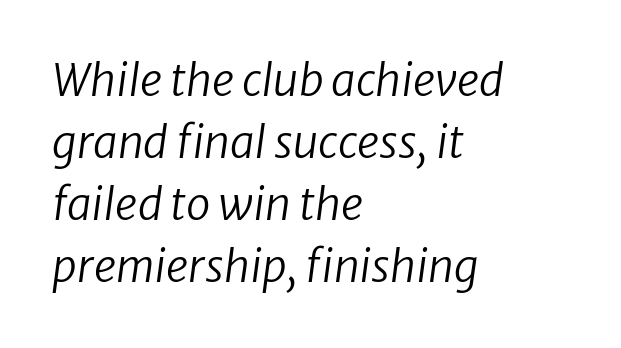
Q: Is the text bold? A: No.
Q: Is the text italic (slanted)? A: Yes, it leans right by about 8 degrees.
Q: Is the text underlined? A: No.
Q: How is the paragraph aligned? A: Left-aligned.
Q: Is the spacing between letters normal or unusually wide? A: Normal.
Q: Is the spacing between lines tight, normal or loose? A: Normal.
Q: Width (condensed, normal, or wide)? A: Normal.
Q: Stroke contrast? A: Low.
Q: x-height? A: Medium.
Q: Monospaced? A: No.
